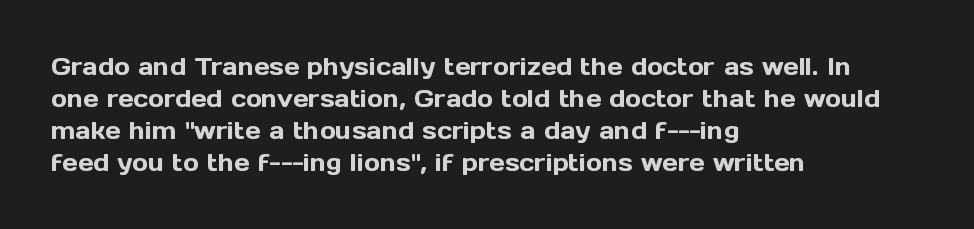
The image shows 24 px text type, upright; set left-aligned, normal line spacing (1.33x), normal letter spacing, not underlined.
